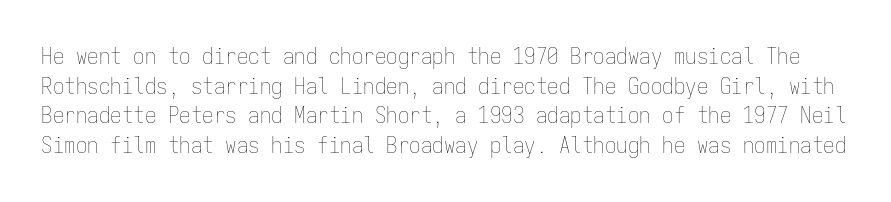
Bare-footed words on every line. The rows are spaced the way most documents space them. The lettering holds an erect, upright posture throughout. The face looks like a standard text weight, possibly lighter. Does extra space separate the letters? No, they use regular spacing.
